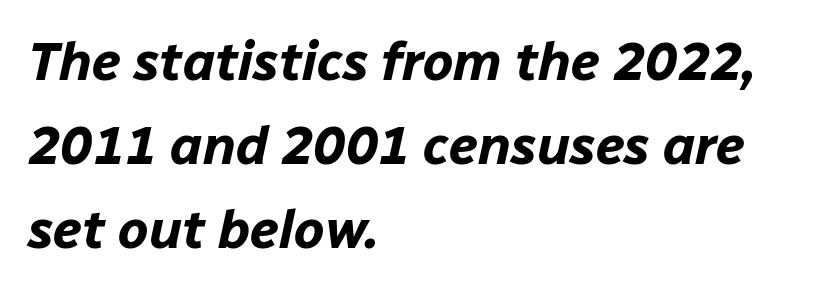
The image shows 54 px bold type, italic (leaning right); set left-aligned, normal line spacing (1.56x), normal letter spacing, not underlined; low stroke contrast and a medium x-height.
